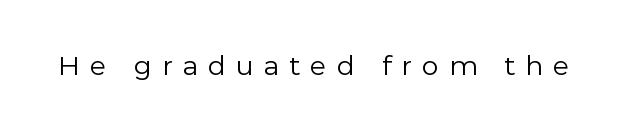
{"serif": "no", "italic": "no", "bold": "no", "weight": "light", "width": "normal", "x_height": "medium", "monospaced": "no", "underline": "no", "letter_spacing": "wide", "letter_spacing_em": 0.35, "glyph_px": 29}
